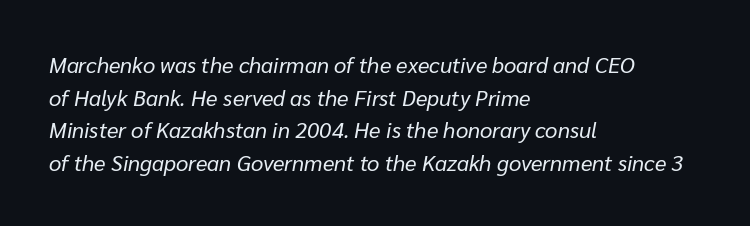
The image shows 22 px text type, italic (leaning right); set left-aligned, normal line spacing (1.48x), normal letter spacing, not underlined.
